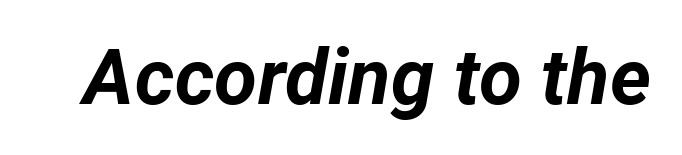
{"italic": "yes", "lean": "right", "slant_degrees": 12, "bold": "yes", "weight": "bold", "width": "normal", "stroke_contrast": "low", "x_height": "medium", "monospaced": "no", "underline": "no", "letter_spacing": "normal", "letter_spacing_em": 0.0, "glyph_px": 78}
